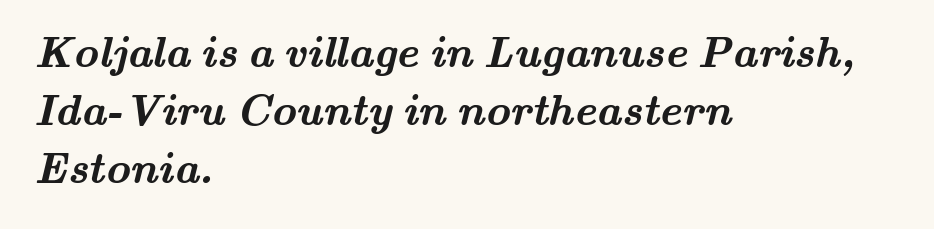
{"serif": "yes", "bold": "yes", "weight": "semibold", "width": "wide", "stroke_contrast": "medium", "x_height": "small", "monospaced": "no", "underline": "no", "align": "left", "line_spacing": "normal", "line_spacing_ratio": 1.35, "letter_spacing": "normal", "letter_spacing_em": 0.0, "glyph_px": 43}
